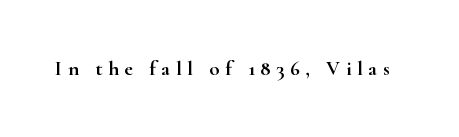
Q: Is the text italic (slanted)? A: No, it is upright.
Q: Is the text underlined? A: No.
Q: Is the spacing between letters normal or unusually wide? A: Unusually wide.
